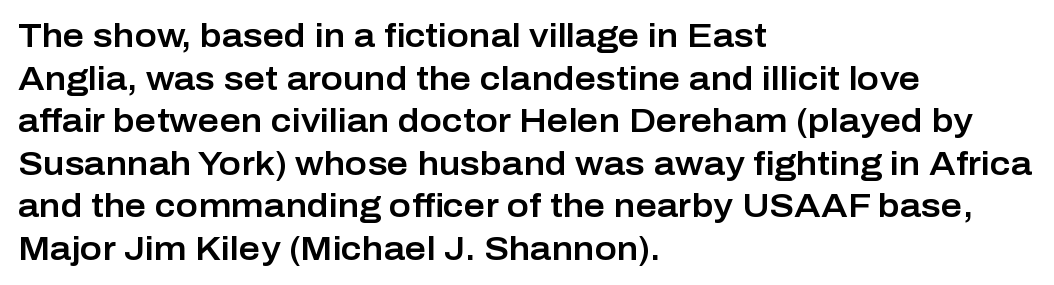
The image shows 33 px sans-serif type, upright; set left-aligned, normal line spacing (1.29x), normal letter spacing, not underlined; low stroke contrast and a medium x-height.
